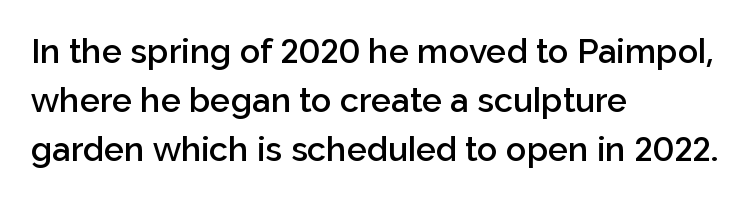
Q: Is the text bold? A: Semi-bold.
Q: Is the text italic (slanted)? A: No, it is upright.
Q: Is the typeface a serif or a sans-serif typeface? A: Sans-serif.
Q: Is the text underlined? A: No.
Q: How is the paragraph aligned? A: Left-aligned.
Q: Is the spacing between letters normal or unusually wide? A: Normal.
Q: Is the spacing between lines tight, normal or loose? A: Normal.
Q: Width (condensed, normal, or wide)? A: Normal.
Q: Stroke contrast? A: Low.
Q: x-height? A: Medium.
Q: Monospaced? A: No.
